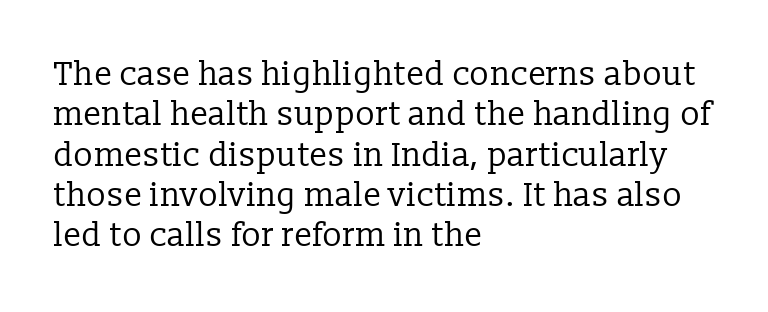
The image shows 33 px regular-weight serif type, upright; set left-aligned, line spacing 1.22x, normal letter spacing, not underlined; low stroke contrast and a medium x-height.
